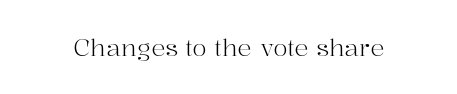
The image shows 24 px text type, upright; set normal letter spacing, not underlined.
